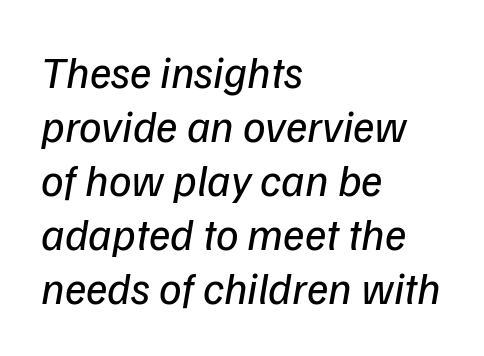
{"italic": "yes", "lean": "right", "slant_degrees": 9, "bold": "no", "weight": "regular", "width": "normal", "stroke_contrast": "low", "x_height": "medium", "monospaced": "no", "underline": "no", "align": "left", "line_spacing_ratio": 1.2, "letter_spacing": "normal", "letter_spacing_em": 0.0, "glyph_px": 45}
